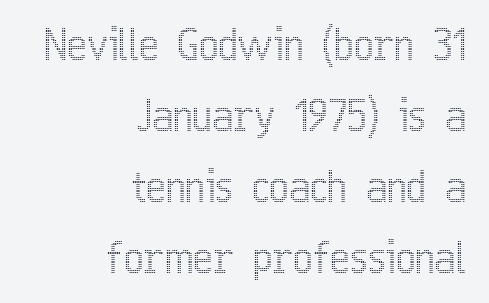
Q: Is the text italic (slanted)? A: No, it is upright.
Q: Is the text underlined? A: No.
Q: How is the paragraph aligned? A: Right-aligned.
Q: Is the spacing between letters normal or unusually wide? A: Normal.
Q: Is the spacing between lines tight, normal or loose? A: Normal.
Q: Width (condensed, normal, or wide)? A: Condensed.
Q: x-height? A: Medium.
Q: Monospaced? A: No.
